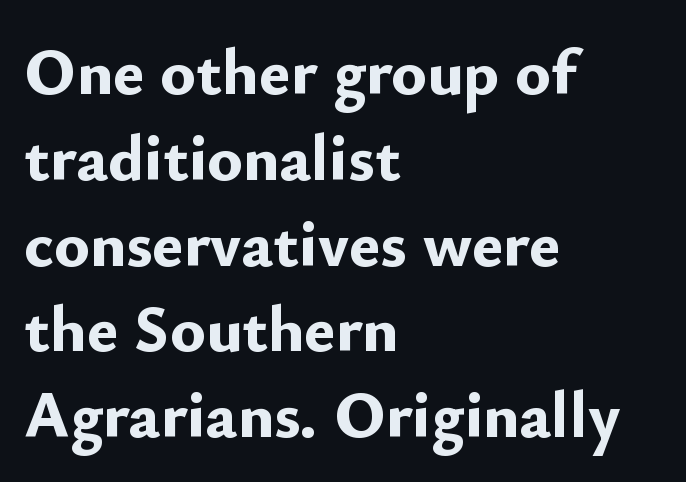
The type sits square on the baseline with zero lean. Does the leading feel generous? No, just average. Letters rest on an invisible, unmarked baseline. Each glyph is drawn with heavy, bold strokes. Check where the strokes stop: nothing finishes them off — pure sans.
